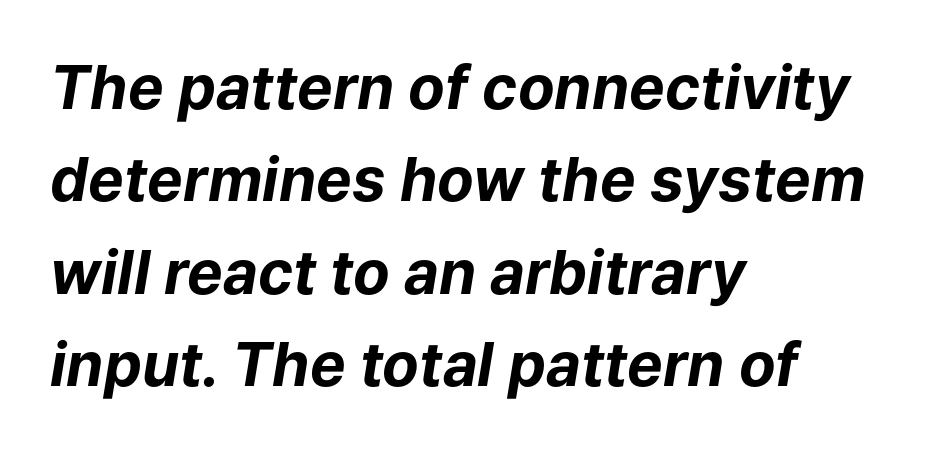
Proportional: the letters do not fall into vertical columns. The lettering tilts uniformly, giving the passage an italic look. Characters follow at the spacing the type designer built in. Plenty of ink on the page — the face is bold. The paragraph has a hard left edge and a soft right edge. Each new line begins a customary step beneath the previous one.
